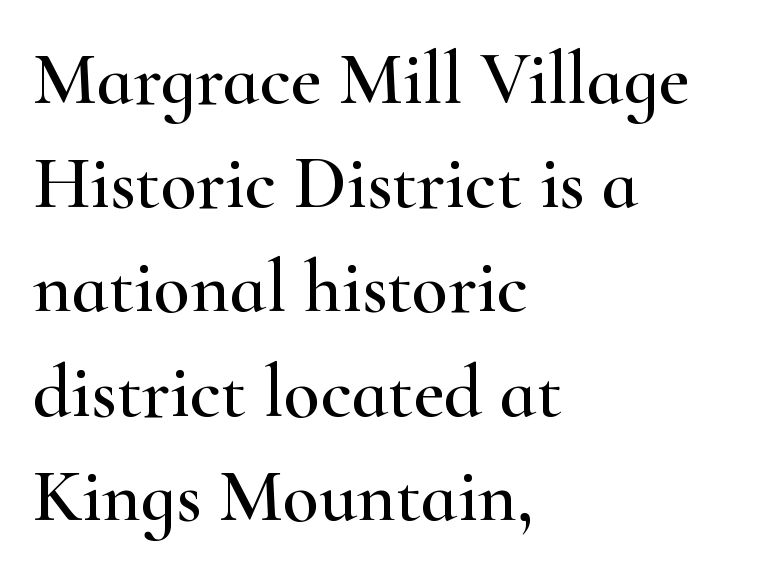
The image shows 75 px wide serif type, upright; set left-aligned, normal line spacing (1.39x), normal letter spacing, not underlined; high stroke contrast and a small x-height.
